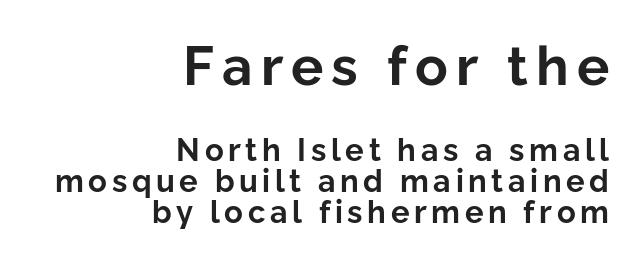
Q: Is the text bold? A: Yes.
Q: Is the text italic (slanted)? A: No, it is upright.
Q: Is the typeface a serif or a sans-serif typeface? A: Sans-serif.
Q: Is the text underlined? A: No.
Q: How is the paragraph aligned? A: Right-aligned.
Q: Is the spacing between lines tight, normal or loose? A: Tight.
Q: Which block of text is set in a larger size, the first (top) or the second (bottom)? A: The first (top) one.
Q: Width (condensed, normal, or wide)? A: Normal.
Q: Stroke contrast? A: Low.
Q: x-height? A: Medium.
Q: Monospaced? A: No.
